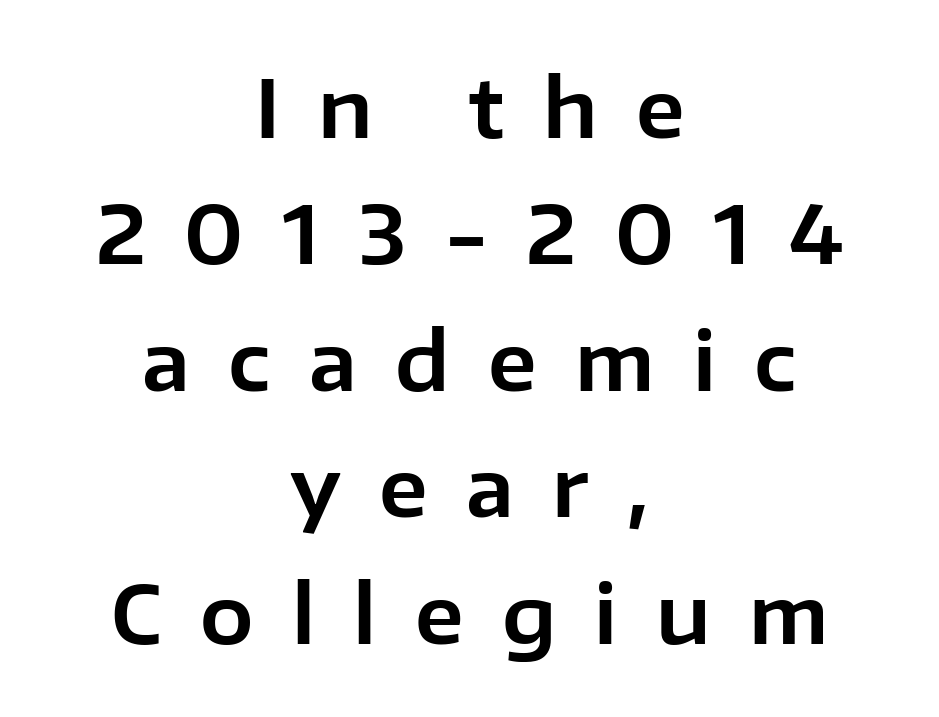
{"serif": "no", "italic": "no", "width": "normal", "stroke_contrast": "low", "x_height": "medium", "monospaced": "no", "underline": "no", "align": "center", "line_spacing": "normal", "line_spacing_ratio": 1.58, "letter_spacing": "wide", "letter_spacing_em": 0.48, "glyph_px": 80}
